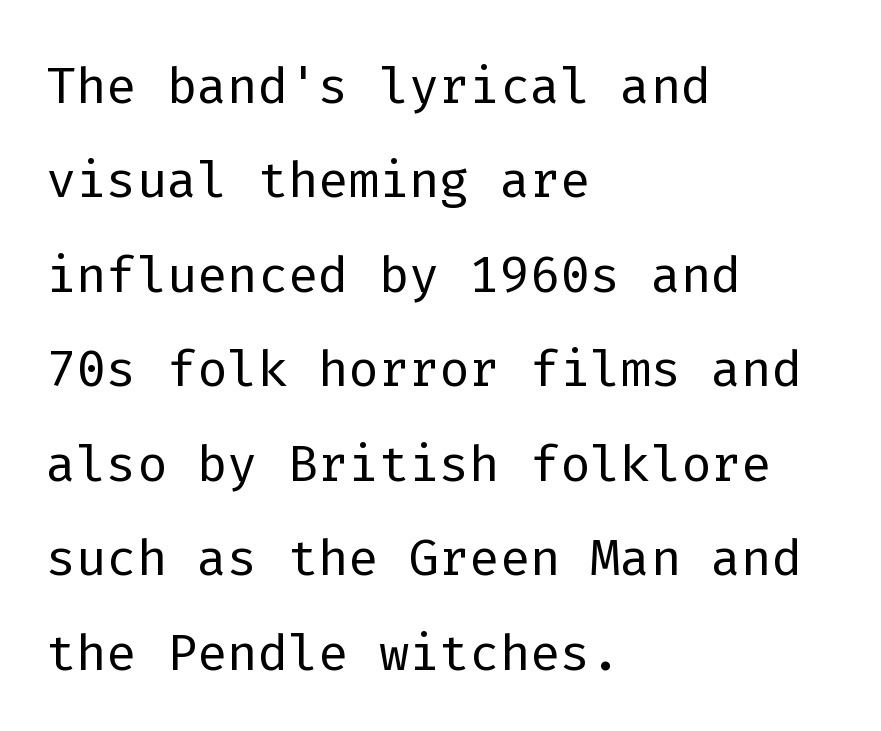
{"serif": "no", "italic": "no", "bold": "no", "weight": "light", "width": "normal", "stroke_contrast": "low", "x_height": "medium", "monospaced": "yes", "underline": "no", "align": "left", "line_spacing": "normal", "line_spacing_ratio": 1.33, "letter_spacing": "normal", "letter_spacing_em": 0.0, "glyph_px": 71}
